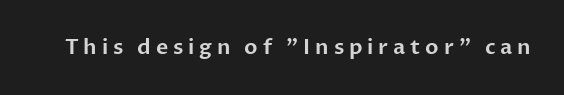
The image shows 21 px text type, upright; set unusually wide letter spacing (+0.23 em), not underlined.
